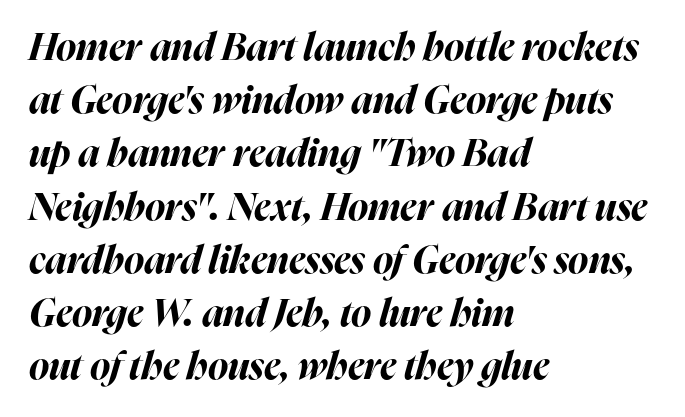
{"italic": "yes", "lean": "right", "slant_degrees": 16, "bold": "yes", "weight": "bold", "width": "normal", "stroke_contrast": "high", "x_height": "medium", "monospaced": "no", "underline": "no", "align": "left", "line_spacing": "normal", "line_spacing_ratio": 1.4, "letter_spacing": "normal", "letter_spacing_em": 0.0, "glyph_px": 38}
